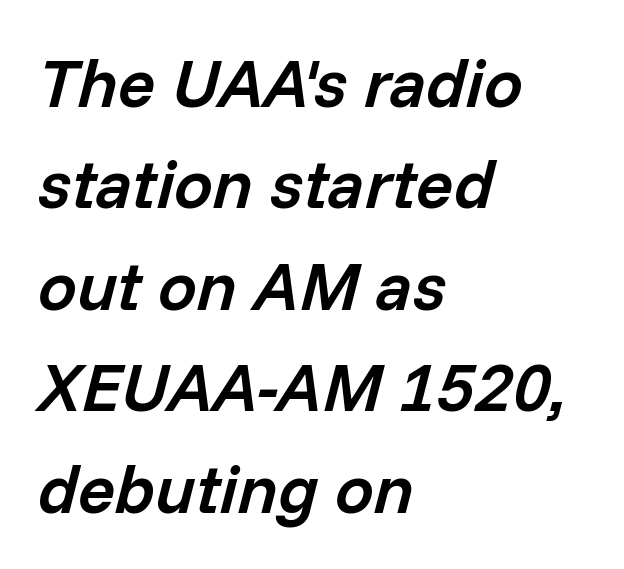
{"italic": "yes", "lean": "right", "slant_degrees": 14, "bold": "semi", "weight": "semibold", "width": "normal", "stroke_contrast": "low", "x_height": "medium", "monospaced": "no", "underline": "no", "align": "left", "line_spacing": "normal", "line_spacing_ratio": 1.47, "letter_spacing": "normal", "letter_spacing_em": 0.0, "glyph_px": 69}
